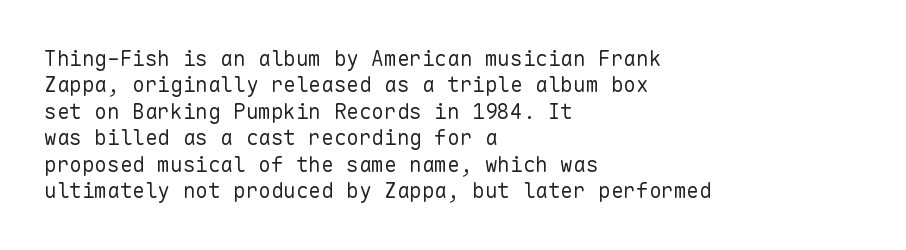
{"italic": "no", "bold": "no", "underline": "no", "align": "left", "line_spacing": "normal", "line_spacing_ratio": 1.26, "letter_spacing": "normal", "letter_spacing_em": 0.0, "glyph_px": 21}
